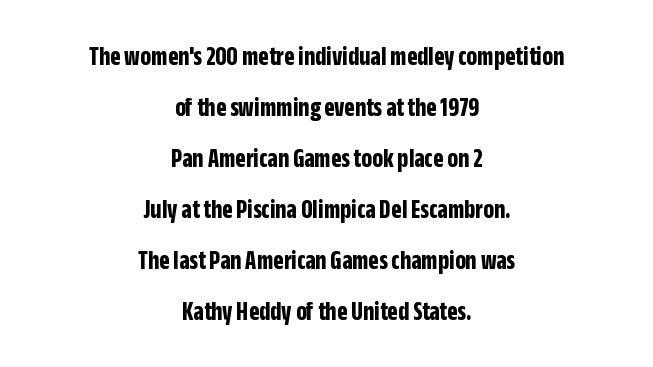
The image shows 27 px bold type, upright; set centered, line spacing 1.89x, normal letter spacing, not underlined.
